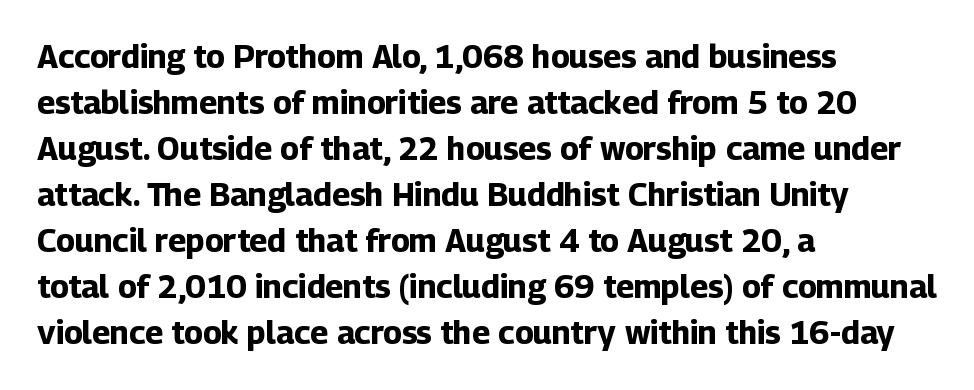
The image shows 32 px bold sans-serif type, upright; set left-aligned, normal line spacing (1.44x), normal letter spacing, not underlined; low stroke contrast and a medium x-height.
